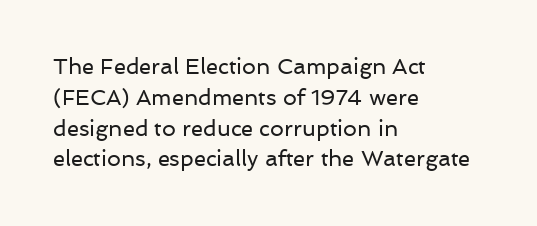
The image shows 22 px text type, upright; set left-aligned, normal line spacing (1.4x), normal letter spacing, not underlined.
